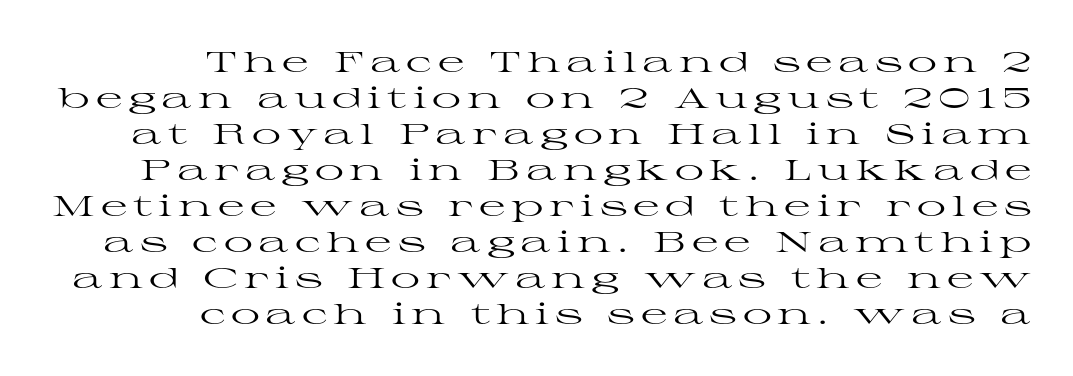
The image shows 29 px regular-weight, wide serif type, upright; set right-aligned, line spacing 1.24x, unusually wide letter spacing (+0.2 em), not underlined; high stroke contrast and a medium x-height.
